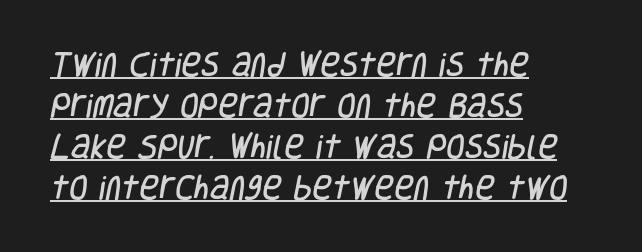
Q: Is the text underlined? A: Yes.
Q: How is the paragraph aligned? A: Left-aligned.
Q: Is the spacing between letters normal or unusually wide? A: Normal.
Q: Is the spacing between lines tight, normal or loose? A: Normal.
